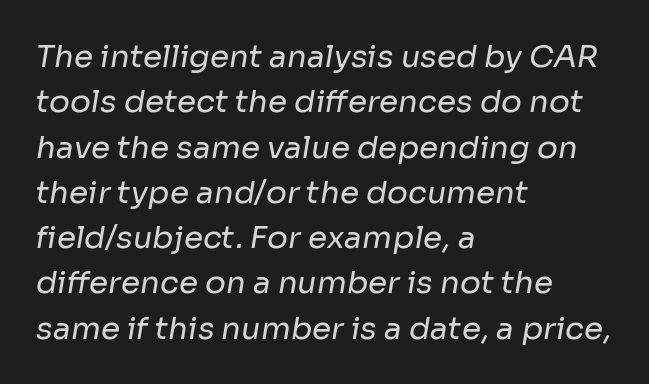
Each letter keeps its own natural width here, so spacing adapts to shape. The font family rendered here belongs to the sans-serif group. Nobody touched the tracking dial on this one. Successive baselines arrive at the customary interval. Counters stay open thanks to moderate or lighter strokes. No word sits above an underline.
